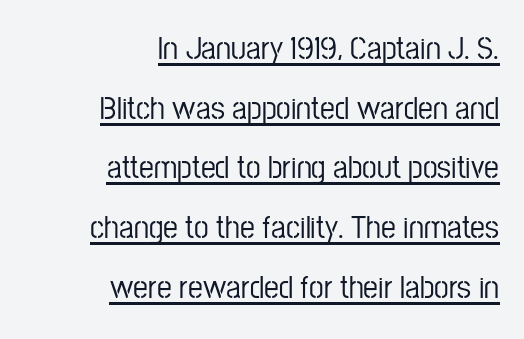
The axis of the letterforms is exactly vertical. Spacing between characters is what you'd get straight out of the box. Does the copy run flush right? Yes — the right margin is perfectly even. Grotesque or geometric, the face here clearly has no serifs. The rendered words wear a rule along their underside. Looks like regular typesetting: each glyph gets only the width it needs.
